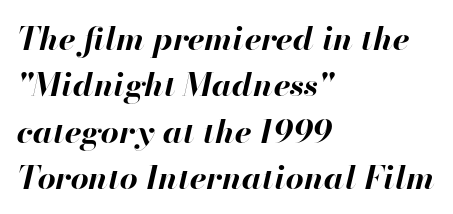
The image shows 32 px bold type, italic (leaning right); set left-aligned, normal line spacing (1.45x), normal letter spacing, not underlined; high stroke contrast and a small x-height.
